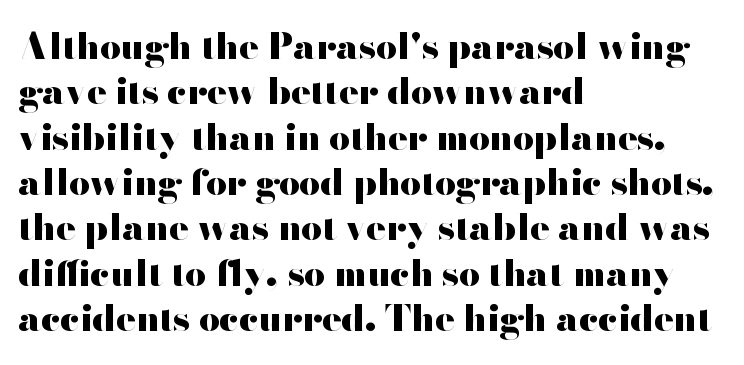
{"serif": "no", "italic": "no", "bold": "yes", "weight": "heavy", "width": "wide", "stroke_contrast": "high", "x_height": "small", "monospaced": "no", "underline": "no", "align": "left", "line_spacing": "normal", "line_spacing_ratio": 1.26, "letter_spacing": "normal", "letter_spacing_em": 0.0, "glyph_px": 36}
